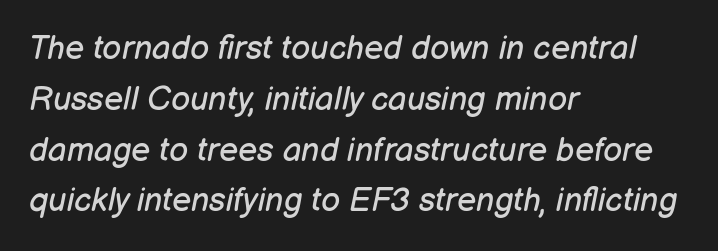
When letters slant like this, we call the style italic. The space directly below the letters is spotless. Interline gaps are of average width in this sample. A typesetter would call this zero additional tracking.
